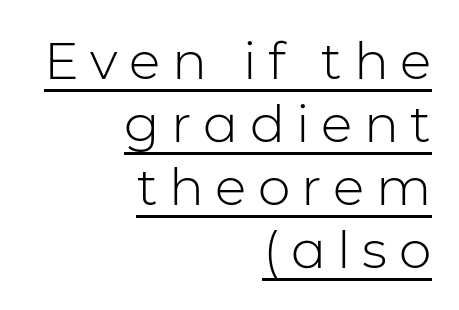
{"serif": "no", "italic": "no", "bold": "no", "weight": "light", "width": "normal", "stroke_contrast": "low", "x_height": "medium", "monospaced": "no", "underline": "yes", "align": "right", "line_spacing_ratio": 1.21, "letter_spacing": "wide", "letter_spacing_em": 0.22, "glyph_px": 52}
